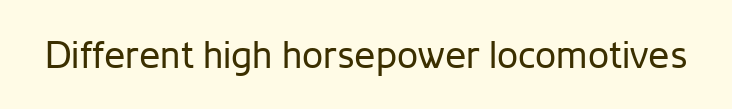
The image shows 38 px regular-weight sans-serif type, upright; set normal letter spacing, not underlined; low stroke contrast and a medium x-height.
